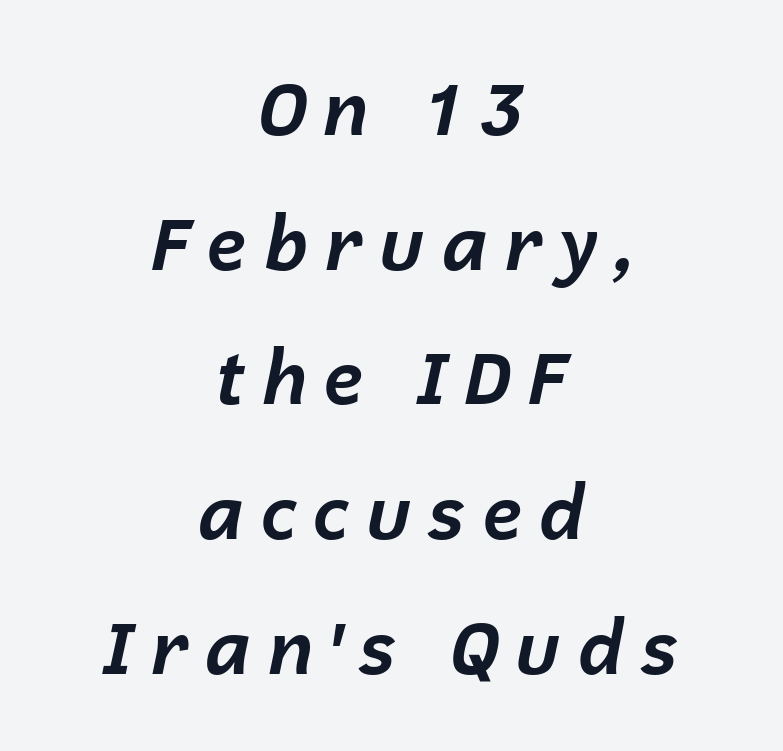
The letters advance in unequal steps, a hallmark of proportional type. These lines stack symmetrically, like a column narrowing and widening about its center. The passage shown is emphatically bold. There is plenty of visible air inserted between adjacent glyphs. Nobody drew a line under any word here.
